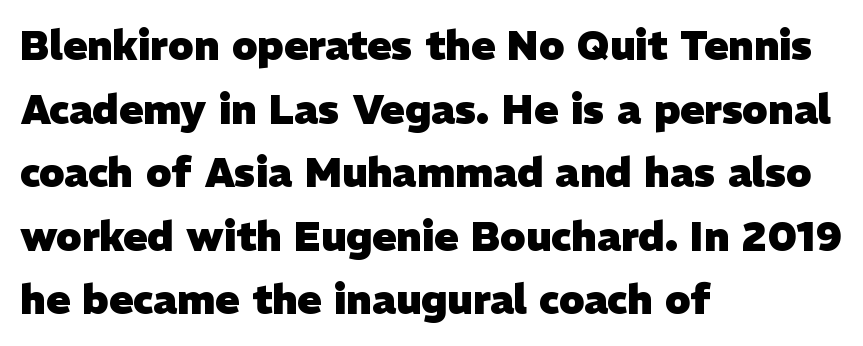
{"serif": "no", "bold": "yes", "weight": "heavy", "width": "normal", "stroke_contrast": "low", "x_height": "medium", "monospaced": "no", "underline": "no", "align": "left", "line_spacing": "normal", "line_spacing_ratio": 1.59, "letter_spacing": "normal", "letter_spacing_em": 0.0, "glyph_px": 40}
